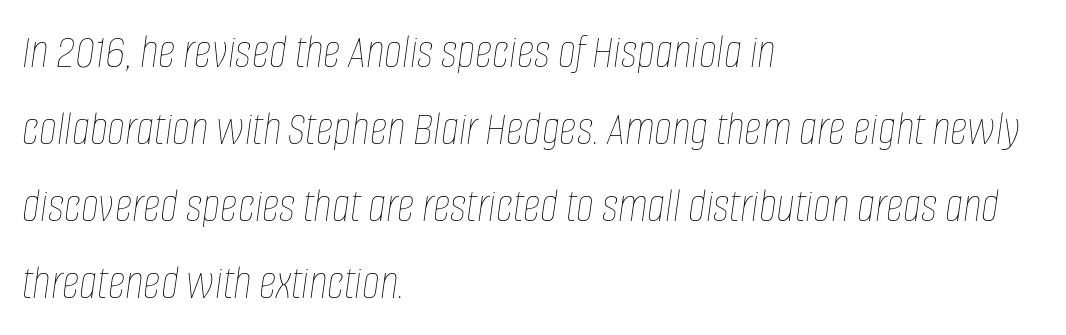
Q: Is the text bold? A: No.
Q: Is the text italic (slanted)? A: Yes, it leans right by about 8 degrees.
Q: Is the text underlined? A: No.
Q: How is the paragraph aligned? A: Left-aligned.
Q: Is the spacing between letters normal or unusually wide? A: Normal.
Q: Is the spacing between lines tight, normal or loose? A: Normal.
Q: Width (condensed, normal, or wide)? A: Condensed.
Q: Stroke contrast? A: Low.
Q: x-height? A: Large.
Q: Monospaced? A: No.
